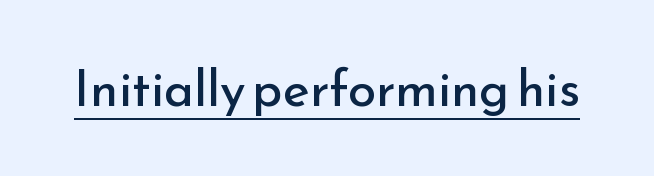
Q: Is the text bold? A: No.
Q: Is the text italic (slanted)? A: No, it is upright.
Q: Is the typeface a serif or a sans-serif typeface? A: Sans-serif.
Q: Is the text underlined? A: Yes.
Q: Is the spacing between letters normal or unusually wide? A: Normal.
Q: Width (condensed, normal, or wide)? A: Normal.
Q: Stroke contrast? A: Low.
Q: x-height? A: Small.
Q: Monospaced? A: No.
